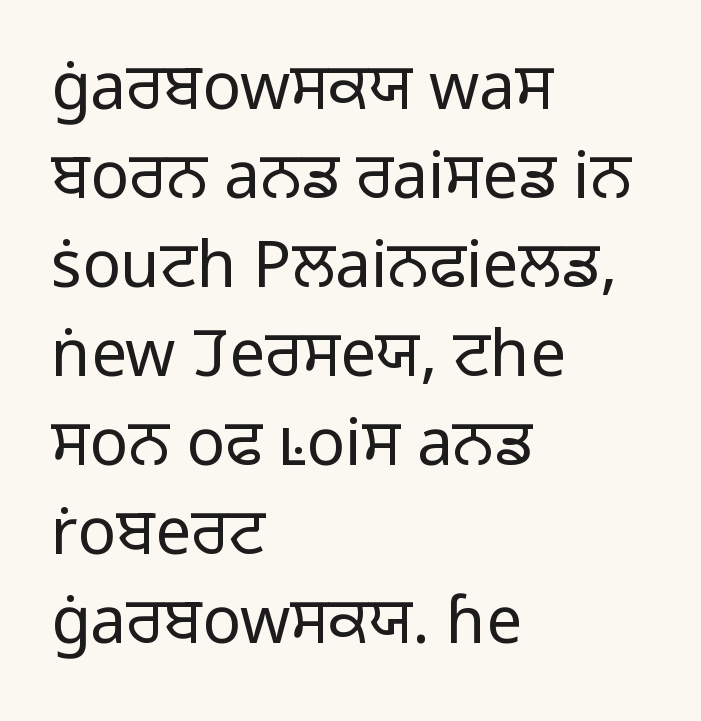
{"serif": "no", "italic": "no", "bold": "no", "weight": "light", "width": "normal", "stroke_contrast": "low", "x_height": "medium", "monospaced": "no", "underline": "no", "align": "left", "line_spacing": "normal", "line_spacing_ratio": 1.39, "letter_spacing": "normal", "letter_spacing_em": 0.0, "glyph_px": 64}
